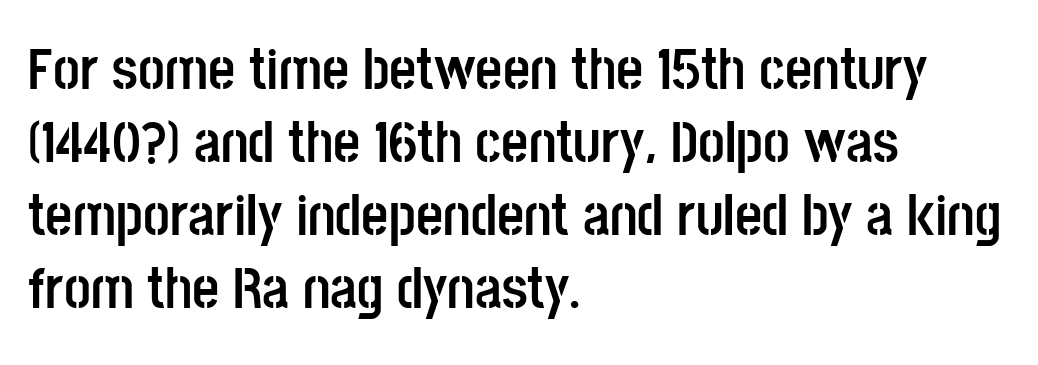
Q: Is the text bold? A: Yes.
Q: Is the text italic (slanted)? A: No, it is upright.
Q: Is the typeface a serif or a sans-serif typeface? A: Sans-serif.
Q: Is the text underlined? A: No.
Q: How is the paragraph aligned? A: Left-aligned.
Q: Is the spacing between letters normal or unusually wide? A: Normal.
Q: Width (condensed, normal, or wide)? A: Condensed.
Q: Stroke contrast? A: Low.
Q: x-height? A: Large.
Q: Monospaced? A: No.
